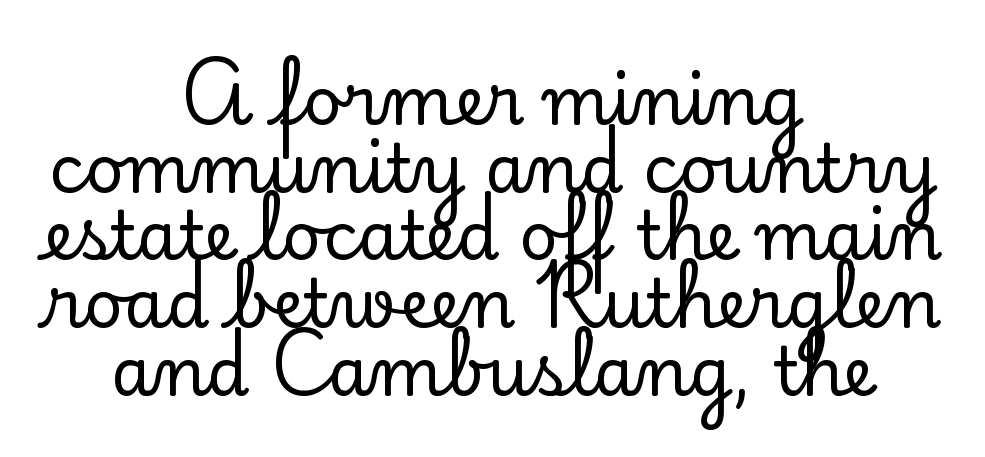
The leading is snug, giving the passage a crowded texture. Clear beneath every line of the passage. Each word holds together tightly as a unit, with standard inter-letter gaps. A typesetter would label this face a serif.
